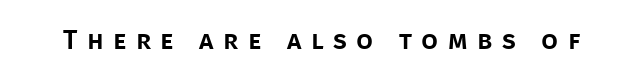
{"italic": "no", "underline": "no", "letter_spacing": "wide", "letter_spacing_em": 0.35, "glyph_px": 27}
